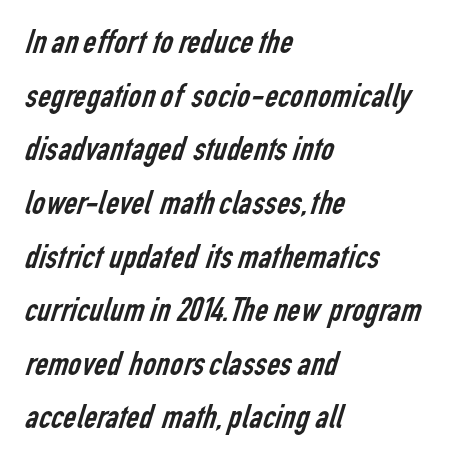
{"serif": "no", "bold": "no", "weight": "regular", "width": "condensed", "stroke_contrast": "low", "x_height": "medium", "monospaced": "no", "underline": "no", "align": "left", "line_spacing": "normal", "line_spacing_ratio": 1.49, "letter_spacing": "normal", "letter_spacing_em": 0.0, "glyph_px": 36}
